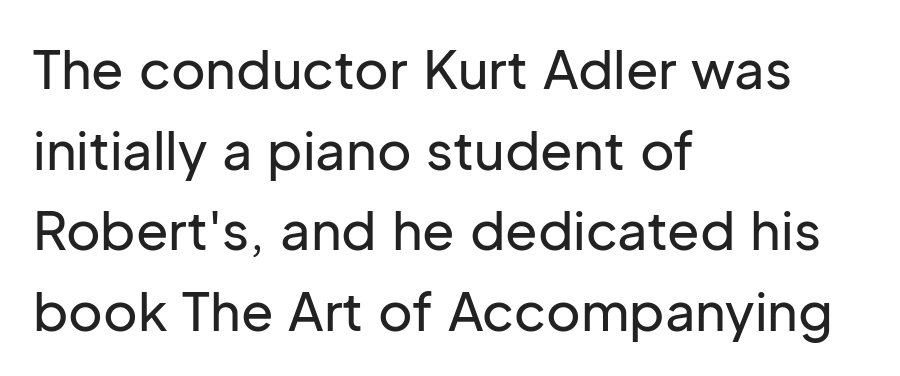
Q: Is the text italic (slanted)? A: No, it is upright.
Q: Is the typeface a serif or a sans-serif typeface? A: Sans-serif.
Q: Is the text underlined? A: No.
Q: How is the paragraph aligned? A: Left-aligned.
Q: Is the spacing between letters normal or unusually wide? A: Normal.
Q: Is the spacing between lines tight, normal or loose? A: Normal.
Q: Width (condensed, normal, or wide)? A: Normal.
Q: Stroke contrast? A: Low.
Q: x-height? A: Medium.
Q: Monospaced? A: No.
